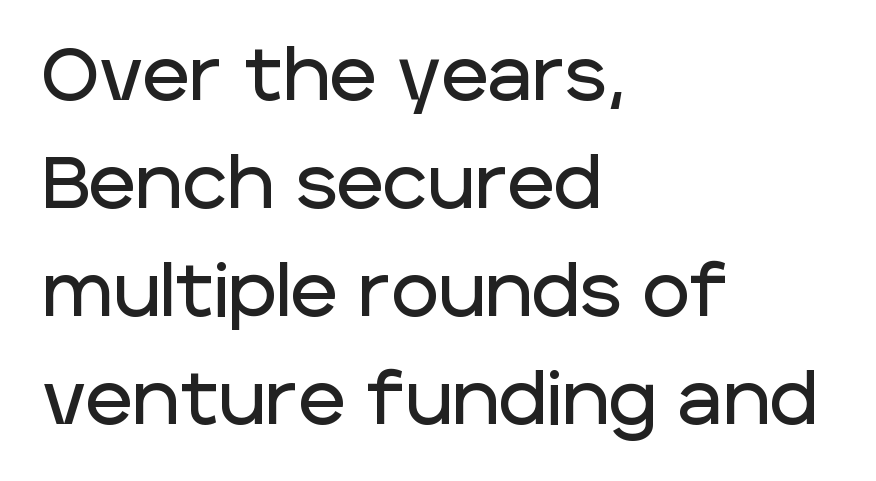
{"serif": "no", "italic": "no", "width": "normal", "stroke_contrast": "low", "x_height": "large", "monospaced": "no", "underline": "no", "align": "left", "line_spacing": "normal", "line_spacing_ratio": 1.5, "letter_spacing": "normal", "letter_spacing_em": 0.0, "glyph_px": 72}
